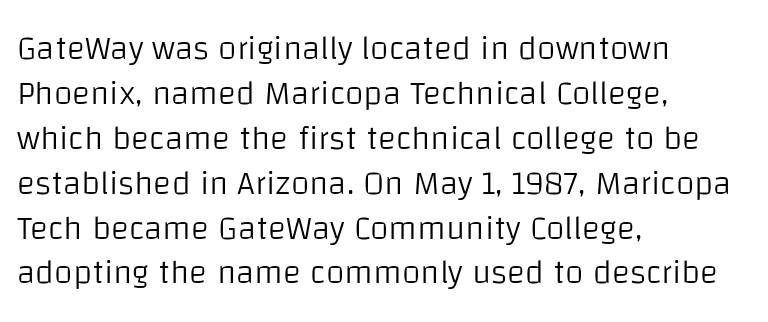
{"serif": "no", "italic": "no", "bold": "no", "weight": "light", "width": "normal", "stroke_contrast": "low", "x_height": "large", "monospaced": "no", "underline": "no", "align": "left", "line_spacing": "normal", "line_spacing_ratio": 1.32, "letter_spacing": "normal", "letter_spacing_em": 0.0, "glyph_px": 34}
